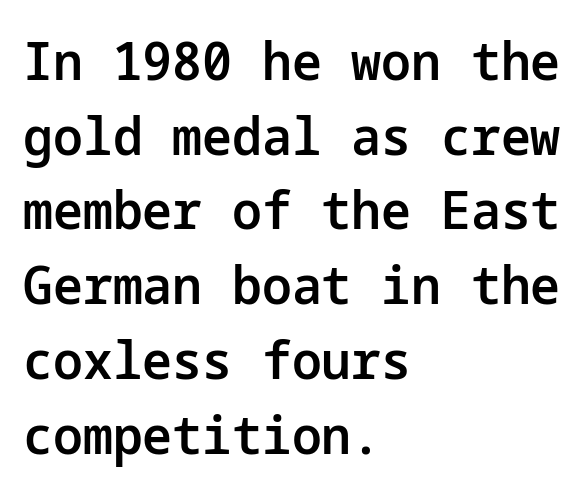
{"serif": "no", "italic": "no", "bold": "semi", "weight": "semibold", "width": "normal", "stroke_contrast": "low", "x_height": "medium", "underline": "no", "align": "left", "line_spacing": "normal", "line_spacing_ratio": 1.41, "letter_spacing": "normal", "letter_spacing_em": 0.0, "glyph_px": 53}
